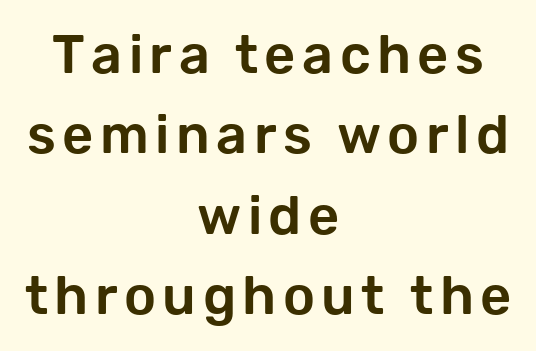
No word sits above an underline. Think of a printed novel: that variable character pitch is what you see here. Posture: straight, roman, zero tilt. Check where the strokes stop: nothing finishes them off — pure sans. Compared with a flush-left layout, this one balances lines on the center instead. Normally led — the rows are evenly, conventionally spaced.
